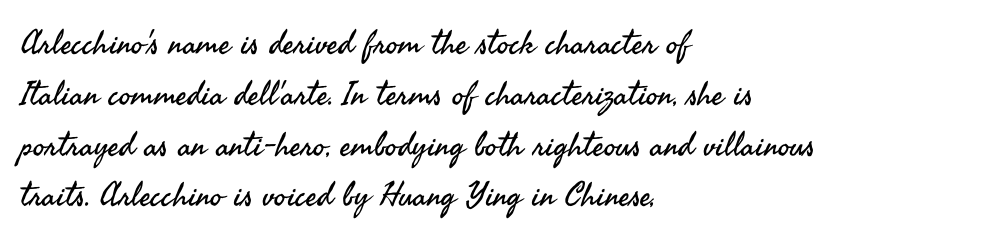
The image shows 33 px regular-weight sans-serif type; set left-aligned, normal line spacing (1.54x), normal letter spacing, not underlined; medium stroke contrast and a small x-height.
